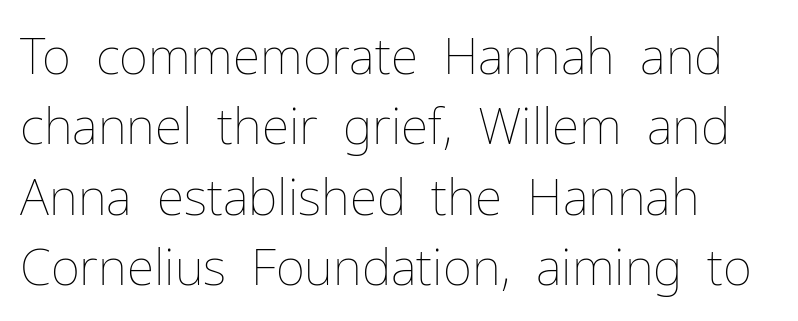
The passage shown is typed in a proportional face where columns would drift. Posture: straight, roman, zero tilt. Students, note that the glyphs here touch the page at normal intervals. The space between consecutive lines is moderate. In CSS terms this would be text-align: left.
